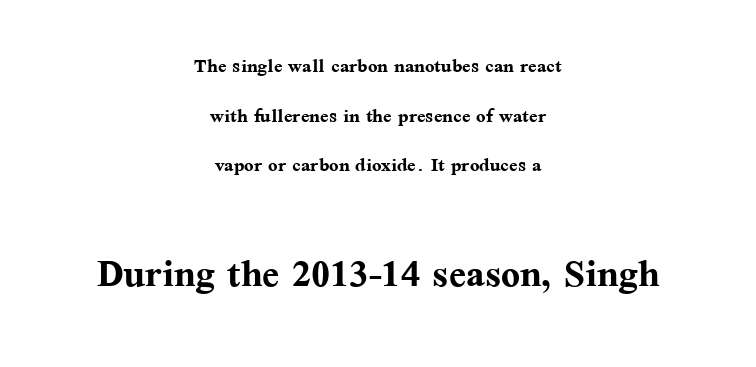
The image shows 50 px semibold serif type, upright; set centered, loose line spacing (1.99x), normal letter spacing, not underlined; the second (bottom) block is 2.0x larger; medium stroke contrast and a medium x-height.
